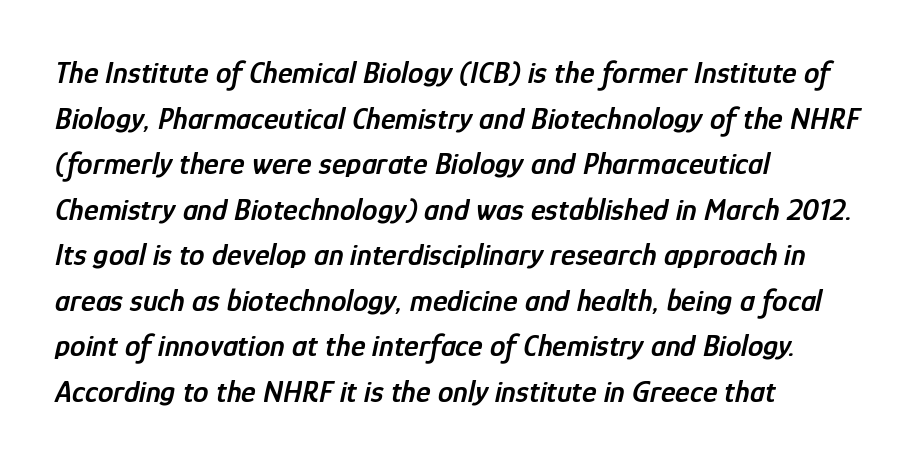
Q: Is the text bold? A: Semi-bold.
Q: Is the text italic (slanted)? A: Yes, it leans right by about 12 degrees.
Q: Is the text underlined? A: No.
Q: How is the paragraph aligned? A: Left-aligned.
Q: Is the spacing between letters normal or unusually wide? A: Normal.
Q: Is the spacing between lines tight, normal or loose? A: Normal.
Q: Width (condensed, normal, or wide)? A: Condensed.
Q: Stroke contrast? A: Low.
Q: x-height? A: Medium.
Q: Monospaced? A: No.
